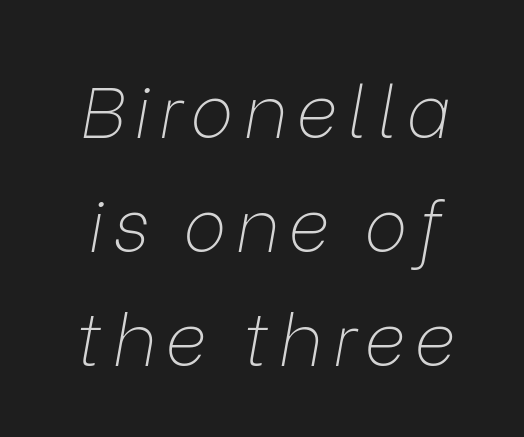
Q: Is the text bold? A: No.
Q: Is the text italic (slanted)? A: Yes, it leans right by about 9 degrees.
Q: Is the text underlined? A: No.
Q: Is the spacing between lines tight, normal or loose? A: Normal.
Q: Width (condensed, normal, or wide)? A: Normal.
Q: Stroke contrast? A: Low.
Q: x-height? A: Medium.
Q: Monospaced? A: No.
